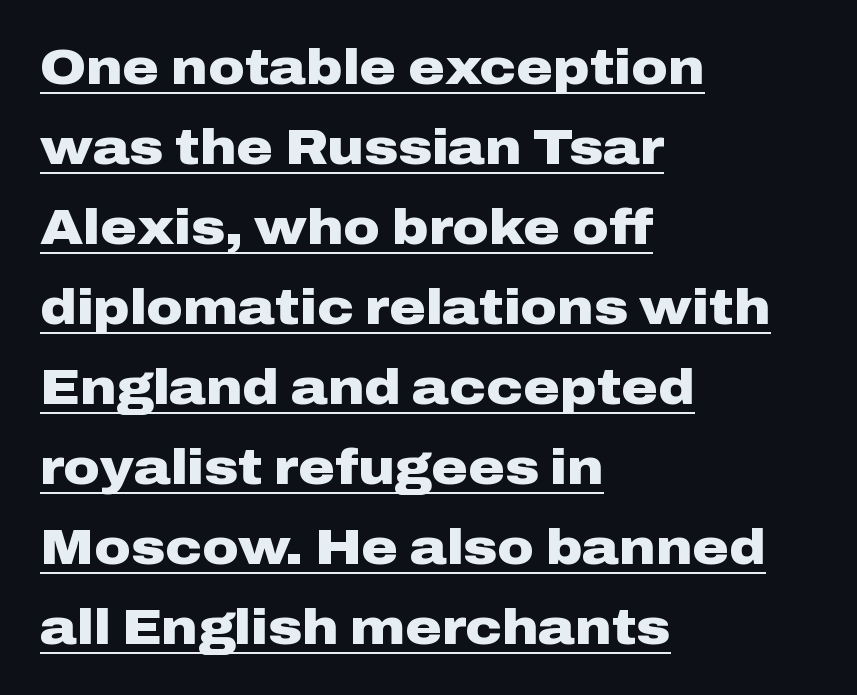
{"serif": "no", "italic": "no", "bold": "yes", "weight": "heavy", "width": "wide", "stroke_contrast": "low", "x_height": "medium", "monospaced": "no", "underline": "yes", "align": "left", "line_spacing": "normal", "line_spacing_ratio": 1.6, "letter_spacing": "normal", "letter_spacing_em": 0.0, "glyph_px": 50}
